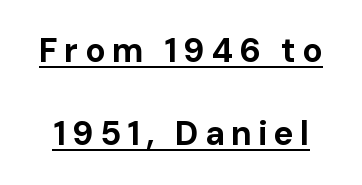
Q: Is the text bold? A: Yes.
Q: Is the text italic (slanted)? A: No, it is upright.
Q: Is the typeface a serif or a sans-serif typeface? A: Sans-serif.
Q: Is the text underlined? A: Yes.
Q: Is the spacing between lines tight, normal or loose? A: Loose.
Q: Width (condensed, normal, or wide)? A: Normal.
Q: Stroke contrast? A: Low.
Q: x-height? A: Medium.
Q: Monospaced? A: No.
